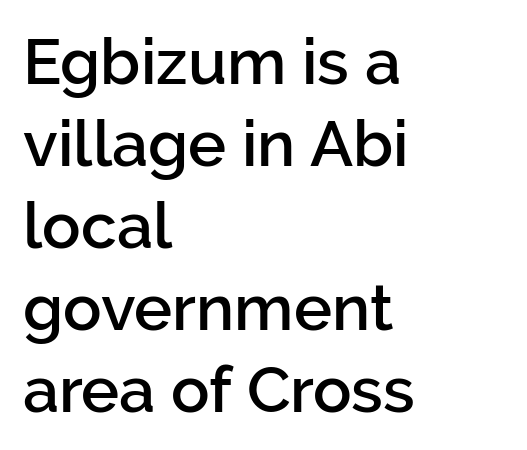
Q: Is the text bold? A: Semi-bold.
Q: Is the text italic (slanted)? A: No, it is upright.
Q: Is the typeface a serif or a sans-serif typeface? A: Sans-serif.
Q: Is the text underlined? A: No.
Q: How is the paragraph aligned? A: Left-aligned.
Q: Is the spacing between letters normal or unusually wide? A: Normal.
Q: Is the spacing between lines tight, normal or loose? A: Normal.
Q: Width (condensed, normal, or wide)? A: Normal.
Q: Stroke contrast? A: Low.
Q: x-height? A: Medium.
Q: Monospaced? A: No.
